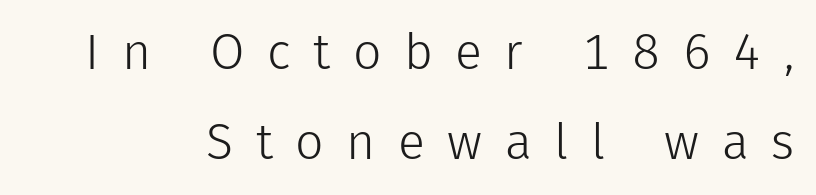
{"serif": "no", "italic": "no", "bold": "no", "weight": "light", "width": "normal", "stroke_contrast": "low", "x_height": "medium", "monospaced": "no", "underline": "no", "line_spacing_ratio": 1.8, "letter_spacing": "wide", "letter_spacing_em": 0.45, "glyph_px": 50}
